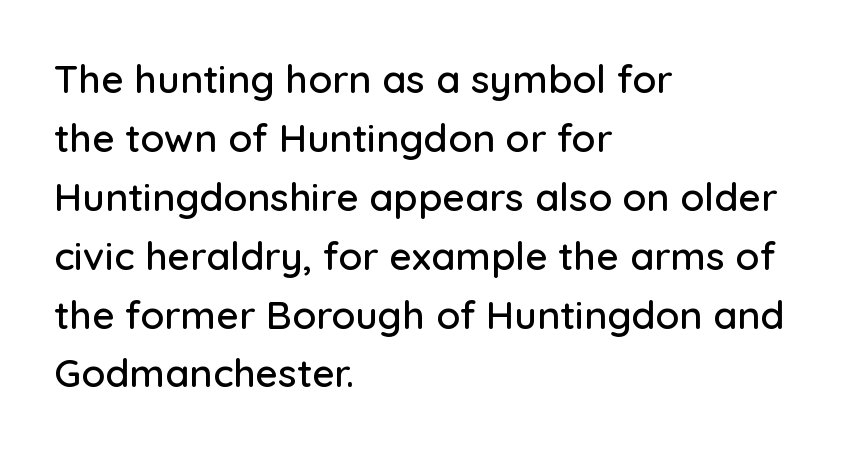
Q: Is the text italic (slanted)? A: No, it is upright.
Q: Is the typeface a serif or a sans-serif typeface? A: Sans-serif.
Q: Is the text underlined? A: No.
Q: How is the paragraph aligned? A: Left-aligned.
Q: Is the spacing between letters normal or unusually wide? A: Normal.
Q: Is the spacing between lines tight, normal or loose? A: Normal.
Q: Width (condensed, normal, or wide)? A: Normal.
Q: Stroke contrast? A: Low.
Q: x-height? A: Medium.
Q: Monospaced? A: No.
